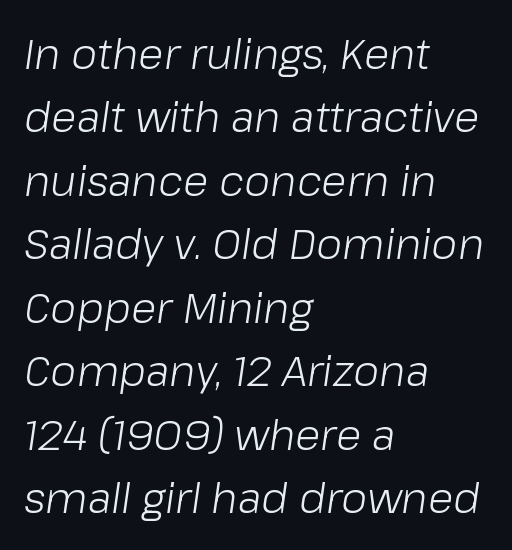
{"italic": "yes", "lean": "right", "slant_degrees": 8, "bold": "no", "weight": "light", "width": "normal", "stroke_contrast": "low", "x_height": "medium", "monospaced": "no", "underline": "no", "align": "left", "line_spacing": "normal", "line_spacing_ratio": 1.51, "letter_spacing": "normal", "letter_spacing_em": 0.0, "glyph_px": 42}
